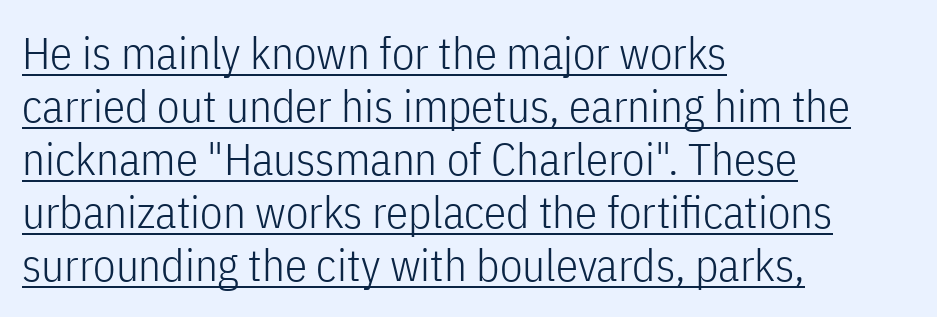
{"serif": "no", "italic": "no", "bold": "no", "weight": "light", "width": "condensed", "stroke_contrast": "low", "x_height": "medium", "monospaced": "no", "underline": "yes", "align": "left", "line_spacing_ratio": 1.18, "letter_spacing": "normal", "letter_spacing_em": 0.0, "glyph_px": 45}
